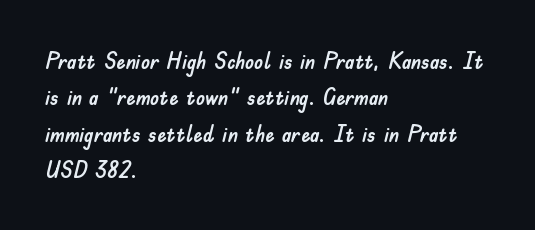
The image shows 23 px text type; set left-aligned, normal line spacing (1.58x), normal letter spacing, not underlined.
